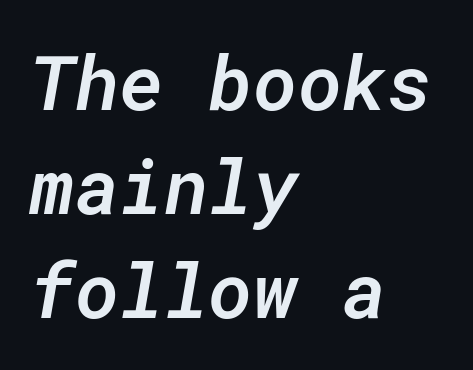
Q: Is the text bold? A: Semi-bold.
Q: Is the text italic (slanted)? A: Yes, it leans right by about 10 degrees.
Q: Is the text underlined? A: No.
Q: How is the paragraph aligned? A: Left-aligned.
Q: Is the spacing between letters normal or unusually wide? A: Normal.
Q: Is the spacing between lines tight, normal or loose? A: Normal.
Q: Width (condensed, normal, or wide)? A: Normal.
Q: Stroke contrast? A: Low.
Q: x-height? A: Medium.
Q: Monospaced? A: Yes.
